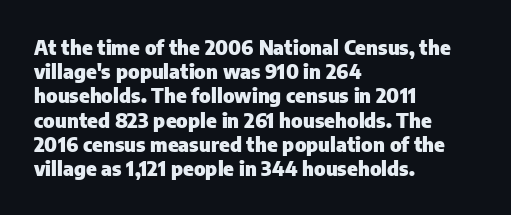
The image shows 20 px bold type, upright; set left-aligned, line spacing 1.21x, normal letter spacing, not underlined.
